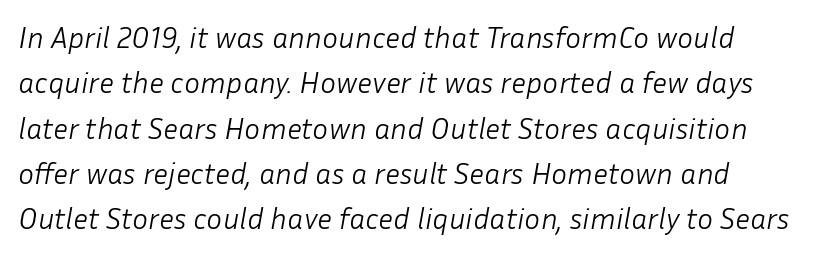
The image shows 30 px light type, italic (leaning right); set normal line spacing (1.51x), normal letter spacing, not underlined; low stroke contrast and a medium x-height.
